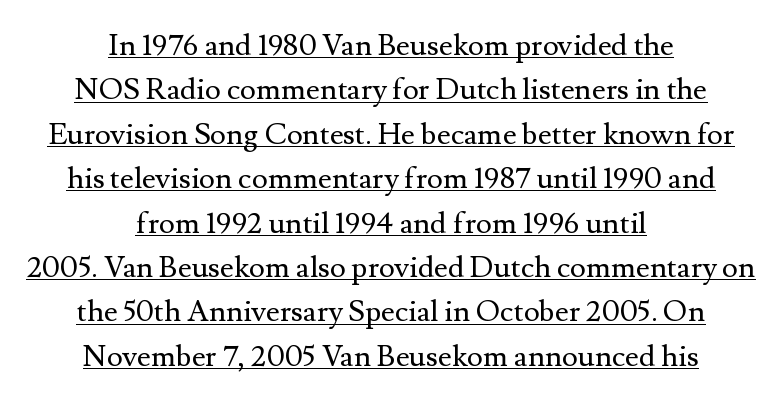
The image shows 30 px regular-weight serif type, upright; set centered, normal line spacing (1.48x), normal letter spacing, underlined; medium stroke contrast and a small x-height.
